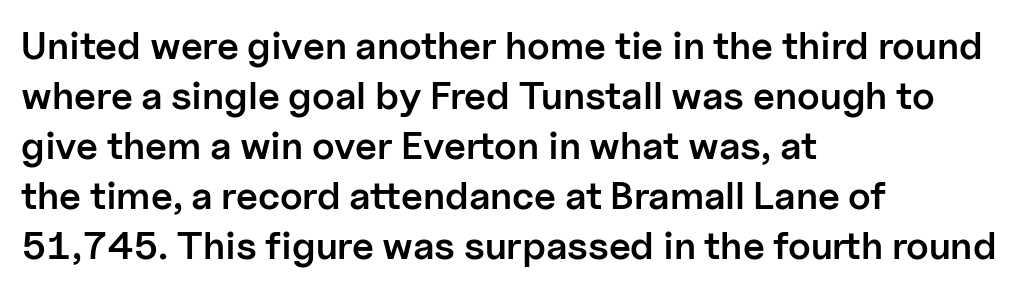
The image shows 39 px semibold sans-serif type, upright; set left-aligned, normal line spacing (1.28x), normal letter spacing, not underlined; low stroke contrast and a medium x-height.
